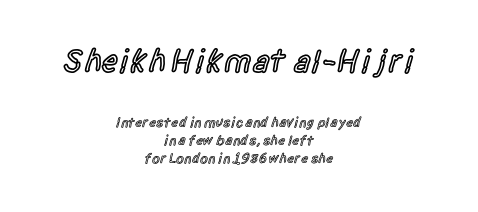
{"serif": "no", "bold": "semi", "weight": "semibold", "width": "condensed", "x_height": "large", "monospaced": "no", "underline": "no", "align": "center", "line_spacing": "normal", "line_spacing_ratio": 1.31, "letter_spacing": "normal", "letter_spacing_em": 0.0, "larger_block": "first", "size_ratio": 2.36, "glyph_px": 33}
